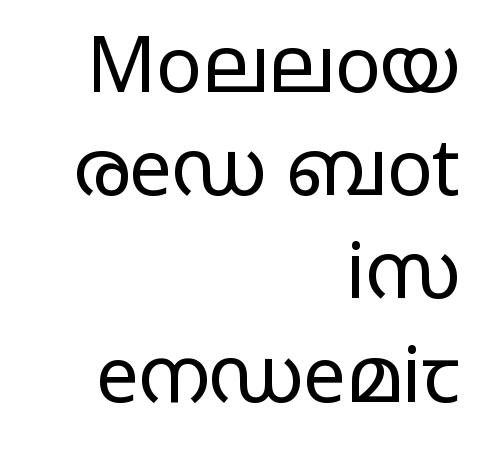
The image shows 77 px regular-weight, wide sans-serif type, upright; set right-aligned, normal line spacing (1.34x), normal letter spacing, not underlined; low stroke contrast and a large x-height.
